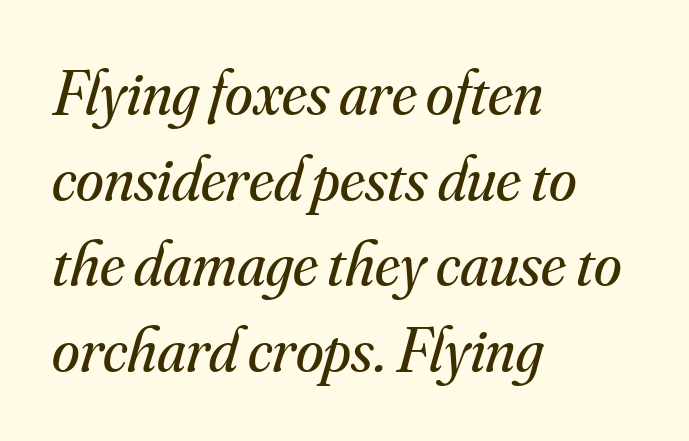
{"serif": "yes", "italic": "yes", "lean": "right", "slant_degrees": 16, "bold": "no", "weight": "regular", "width": "normal", "stroke_contrast": "medium", "x_height": "small", "monospaced": "no", "underline": "no", "align": "left", "line_spacing": "normal", "line_spacing_ratio": 1.36, "letter_spacing": "normal", "letter_spacing_em": 0.0, "glyph_px": 63}
